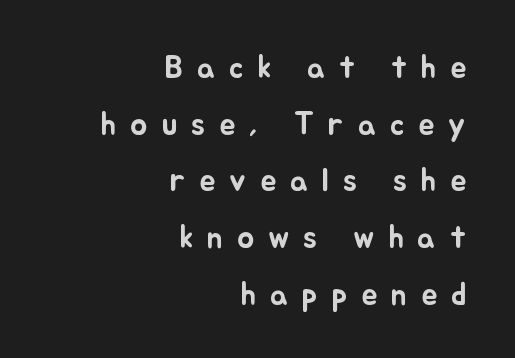
Q: Is the text italic (slanted)? A: No, it is upright.
Q: Is the text underlined? A: No.
Q: How is the paragraph aligned? A: Right-aligned.
Q: Is the spacing between letters normal or unusually wide? A: Unusually wide.
Q: Width (condensed, normal, or wide)? A: Normal.
Q: Stroke contrast? A: Low.
Q: x-height? A: Small.
Q: Monospaced? A: No.
